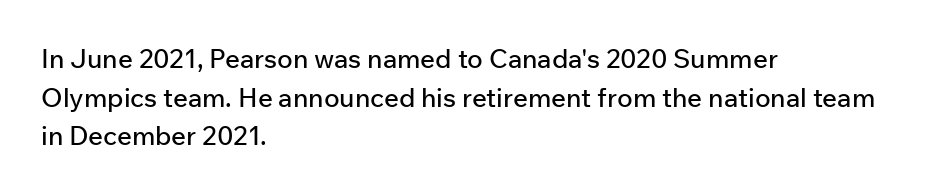
If you measured baseline to baseline, you'd find a middling distance. The line texture is even and compact thanks to regular tracking. Descender tails drop into unmarked territory. Posture: upright roman. Horizontally, the lines are justified to the leading edge only.
